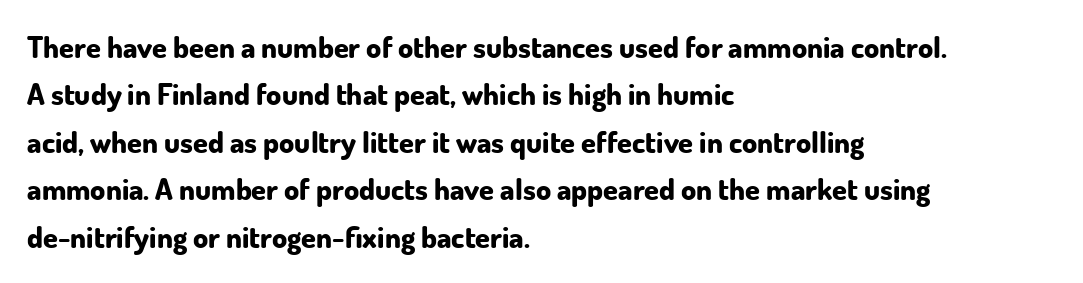
This sample is left-justified, so line endings fall wherever the words run out. Quick note: interline space is typical. If you drew a line through each stem, it would be perfectly vertical. Thick stems and heavy bowls — unmistakably bold. Clear beneath every line of the passage. The horizontal fit of the characters is conventional and even.
